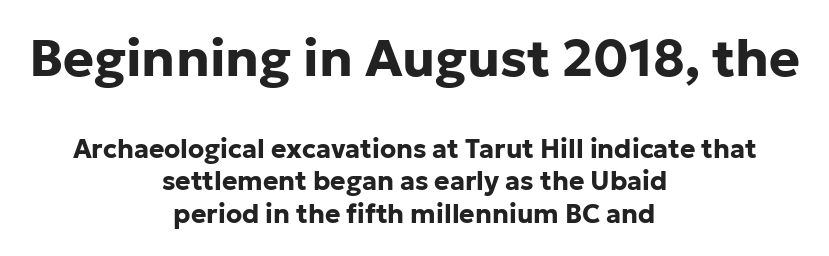
The image shows 52 px bold sans-serif type, upright; set centered, normal line spacing (1.25x), normal letter spacing, not underlined; the first (top) block is 2.0x larger; low stroke contrast and a medium x-height.
